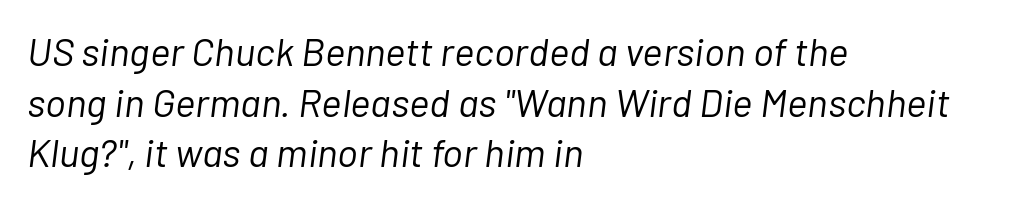
{"italic": "yes", "lean": "right", "slant_degrees": 7, "bold": "no", "weight": "light", "width": "normal", "stroke_contrast": "low", "x_height": "medium", "monospaced": "no", "underline": "no", "align": "left", "line_spacing": "normal", "line_spacing_ratio": 1.3, "letter_spacing": "normal", "letter_spacing_em": 0.0, "glyph_px": 39}
